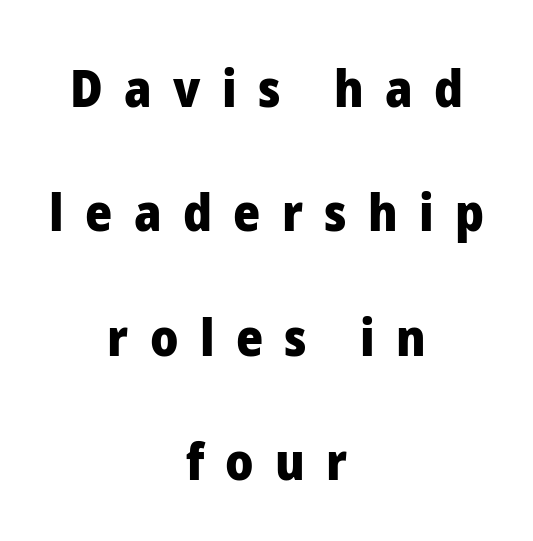
Q: Is the text bold? A: Yes.
Q: Is the text italic (slanted)? A: No, it is upright.
Q: Is the typeface a serif or a sans-serif typeface? A: Sans-serif.
Q: Is the text underlined? A: No.
Q: How is the paragraph aligned? A: Centered.
Q: Is the spacing between letters normal or unusually wide? A: Unusually wide.
Q: Is the spacing between lines tight, normal or loose? A: Loose.
Q: Width (condensed, normal, or wide)? A: Normal.
Q: Stroke contrast? A: Low.
Q: x-height? A: Medium.
Q: Monospaced? A: No.
